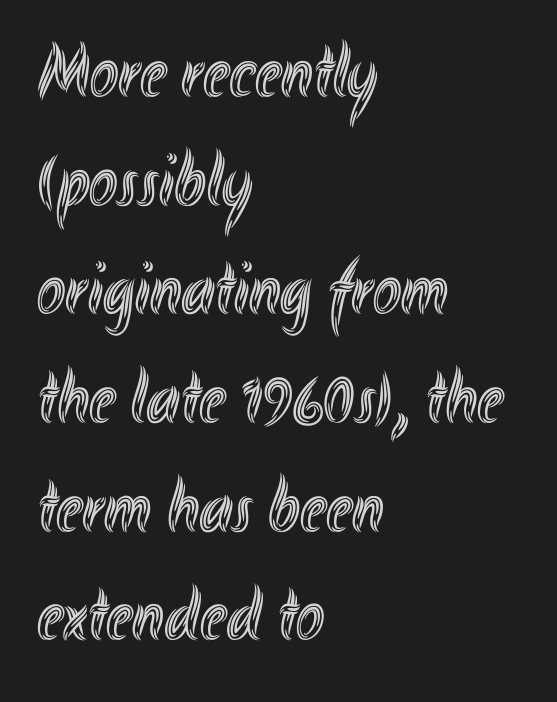
{"width": "condensed", "x_height": "small", "monospaced": "no", "underline": "no", "align": "left", "line_spacing": "normal", "line_spacing_ratio": 1.43, "letter_spacing": "normal", "letter_spacing_em": 0.0, "glyph_px": 76}
